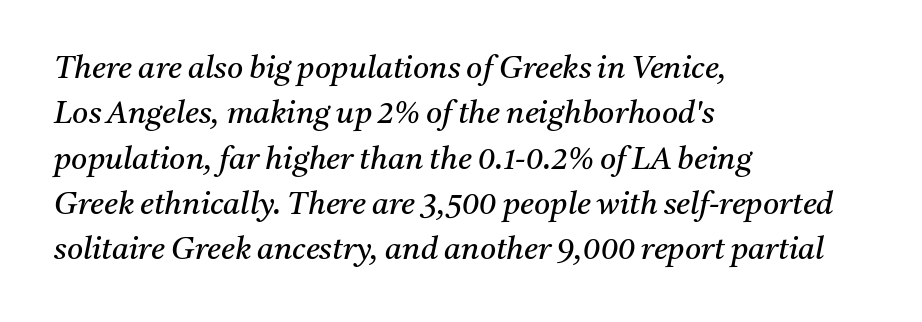
{"serif": "yes", "italic": "yes", "lean": "right", "slant_degrees": 11, "bold": "no", "weight": "regular", "width": "normal", "stroke_contrast": "medium", "x_height": "medium", "monospaced": "no", "underline": "no", "align": "left", "line_spacing": "normal", "line_spacing_ratio": 1.46, "letter_spacing": "normal", "letter_spacing_em": 0.0, "glyph_px": 31}
